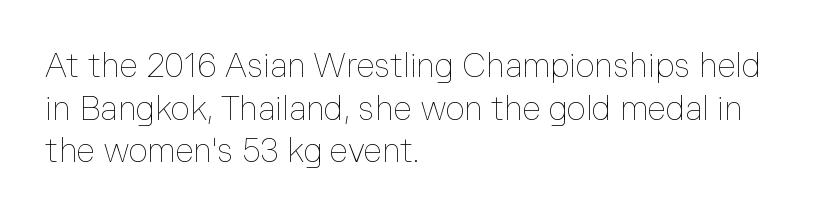
Q: Is the text bold? A: No.
Q: Is the text italic (slanted)? A: No, it is upright.
Q: Is the text underlined? A: No.
Q: How is the paragraph aligned? A: Left-aligned.
Q: Is the spacing between letters normal or unusually wide? A: Normal.
Q: Is the spacing between lines tight, normal or loose? A: Normal.
Q: Width (condensed, normal, or wide)? A: Normal.
Q: Stroke contrast? A: Low.
Q: x-height? A: Medium.
Q: Monospaced? A: No.
